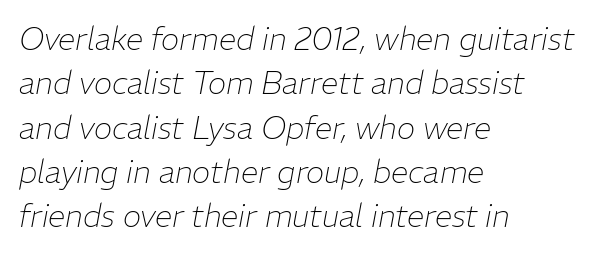
The image shows 31 px thin type, italic (leaning right); set left-aligned, normal line spacing (1.43x), normal letter spacing, not underlined; low stroke contrast and a medium x-height.
